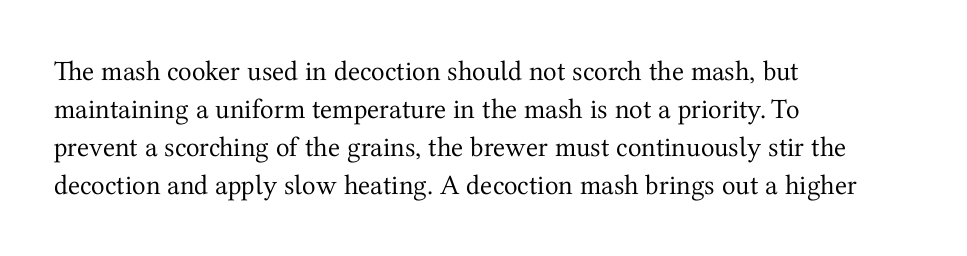
Q: Is the text bold? A: No.
Q: Is the text italic (slanted)? A: No, it is upright.
Q: Is the typeface a serif or a sans-serif typeface? A: Serif.
Q: Is the text underlined? A: No.
Q: How is the paragraph aligned? A: Left-aligned.
Q: Is the spacing between letters normal or unusually wide? A: Normal.
Q: Is the spacing between lines tight, normal or loose? A: Normal.
Q: Width (condensed, normal, or wide)? A: Normal.
Q: Stroke contrast? A: Medium.
Q: x-height? A: Medium.
Q: Monospaced? A: No.
